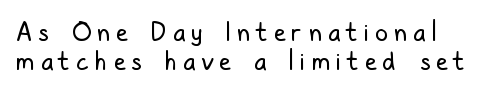
The image shows 26 px text type, upright; set left-aligned, tight line spacing (1.13x), unusually wide letter spacing (+0.24 em), not underlined.
